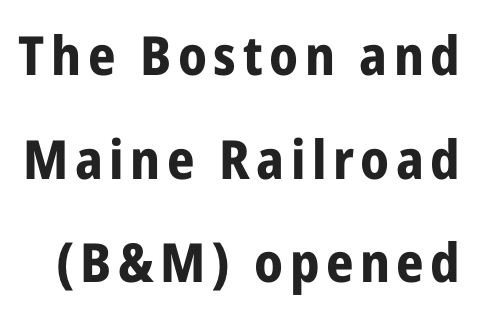
Spacing verdict: proportional, widths tailored to each character. Rule under the text: the space is simply empty. The designer dialed line spacing up above the default. The rendering shows plain stroke endings on the letterforms — a sans-serif design. Is there any slant? The stems are plumb. Compared with an ordinary text face, these strokes are far heavier — a full bold.
